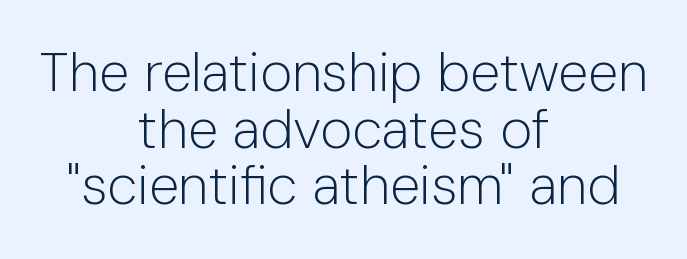
The image shows 55 px light sans-serif type, upright; set centered, tight line spacing (1.03x), normal letter spacing, not underlined; low stroke contrast and a medium x-height.
